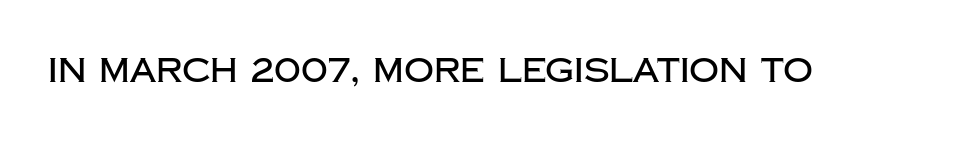
Q: Is the text italic (slanted)? A: No, it is upright.
Q: Is the typeface a serif or a sans-serif typeface? A: Sans-serif.
Q: Is the text underlined? A: No.
Q: Is the spacing between letters normal or unusually wide? A: Normal.
Q: Width (condensed, normal, or wide)? A: Normal.
Q: Stroke contrast? A: Low.
Q: x-height? A: Large.
Q: Monospaced? A: No.
